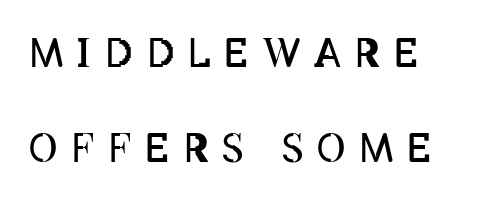
No italicization has been applied; the sample stays upright. Compared with typical paragraphs, the rows here are farther apart. Underlining? Definitely not there. The gaps between neighbouring characters are conspicuously large.
